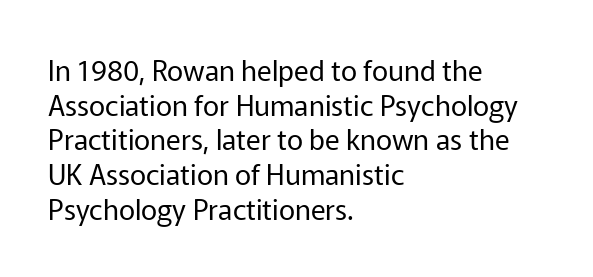
Q: Is the text bold? A: No.
Q: Is the text italic (slanted)? A: No, it is upright.
Q: Is the typeface a serif or a sans-serif typeface? A: Sans-serif.
Q: Is the text underlined? A: No.
Q: How is the paragraph aligned? A: Left-aligned.
Q: Is the spacing between letters normal or unusually wide? A: Normal.
Q: Width (condensed, normal, or wide)? A: Normal.
Q: Stroke contrast? A: Low.
Q: x-height? A: Medium.
Q: Monospaced? A: No.
